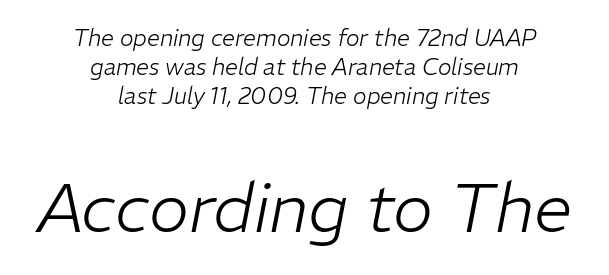
{"italic": "yes", "lean": "right", "slant_degrees": 11, "bold": "no", "weight": "light", "width": "normal", "stroke_contrast": "low", "x_height": "medium", "monospaced": "no", "underline": "no", "align": "center", "line_spacing": "normal", "line_spacing_ratio": 1.27, "letter_spacing": "normal", "letter_spacing_em": 0.0, "larger_block": "second", "size_ratio": 2.96, "glyph_px": 68}
